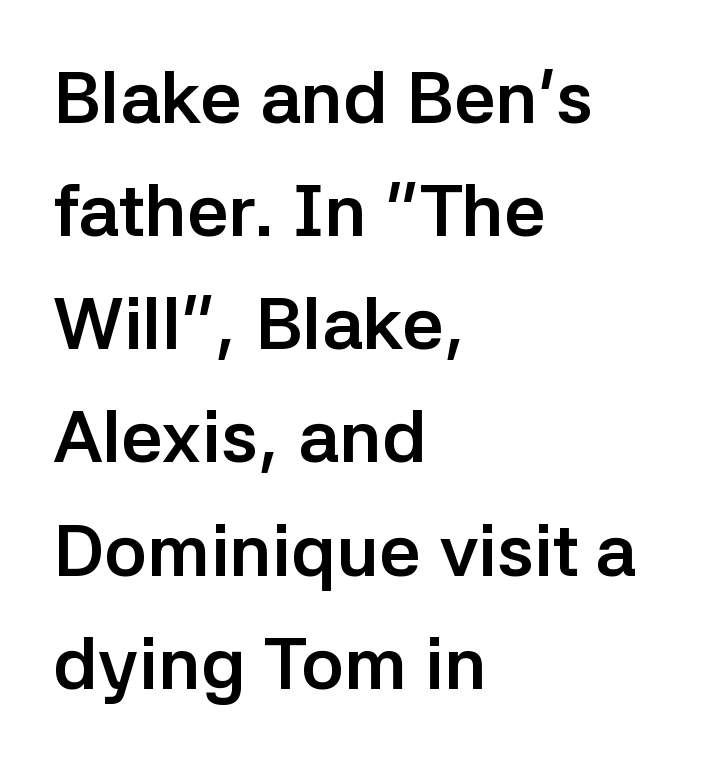
Q: Is the text bold? A: Yes.
Q: Is the text italic (slanted)? A: No, it is upright.
Q: Is the typeface a serif or a sans-serif typeface? A: Sans-serif.
Q: Is the text underlined? A: No.
Q: How is the paragraph aligned? A: Left-aligned.
Q: Is the spacing between letters normal or unusually wide? A: Normal.
Q: Is the spacing between lines tight, normal or loose? A: Normal.
Q: Width (condensed, normal, or wide)? A: Normal.
Q: Stroke contrast? A: Low.
Q: x-height? A: Medium.
Q: Monospaced? A: No.
